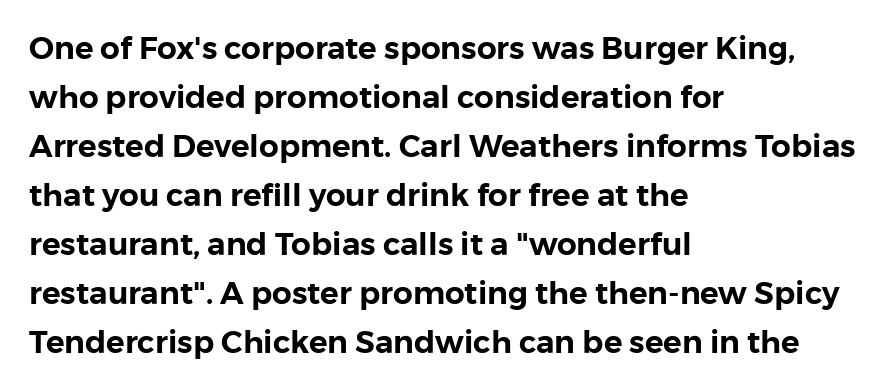
Q: Is the text italic (slanted)? A: No, it is upright.
Q: Is the typeface a serif or a sans-serif typeface? A: Sans-serif.
Q: Is the text underlined? A: No.
Q: How is the paragraph aligned? A: Left-aligned.
Q: Is the spacing between letters normal or unusually wide? A: Normal.
Q: Is the spacing between lines tight, normal or loose? A: Normal.
Q: Width (condensed, normal, or wide)? A: Normal.
Q: x-height? A: Medium.
Q: Monospaced? A: No.
